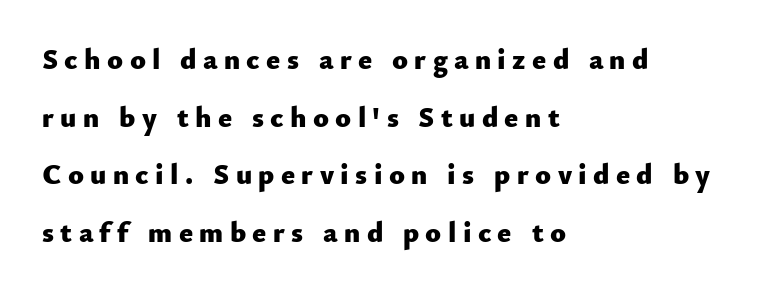
This is roman type, the default non-slanted kind. A student would call this left alignment; a typographer would say flush left, rag right. Every letter is thick-stroked: bold, no question. The letters advance in unequal steps, a hallmark of proportional type. The gaps between neighbouring characters are conspicuously large.
